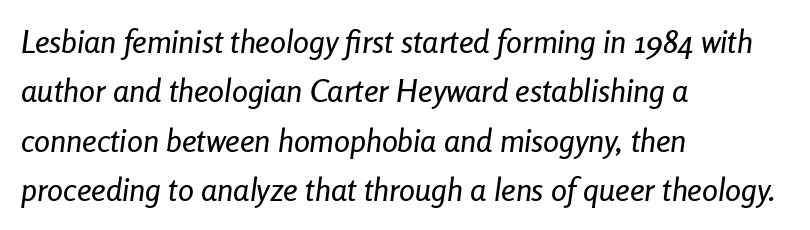
{"italic": "yes", "lean": "right", "slant_degrees": 8, "width": "condensed", "stroke_contrast": "low", "x_height": "medium", "monospaced": "no", "underline": "no", "align": "left", "line_spacing": "normal", "line_spacing_ratio": 1.54, "letter_spacing": "normal", "letter_spacing_em": 0.0, "glyph_px": 32}
